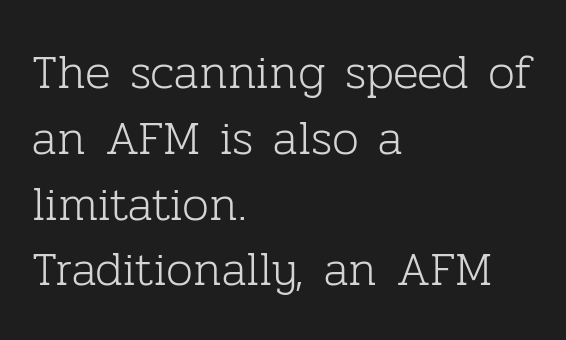
Posture: vertical. Old-style or modern, the face here clearly has serifs. Reading down the block, your eye returns to a fixed left position each line. No heavy texture on the line: the type isn't bold. Each word holds together tightly as a unit, with standard inter-letter gaps. Evenly set lines give the paragraph a standard silhouette.
